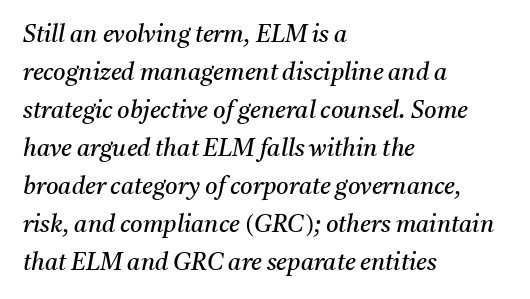
Q: Is the text bold? A: No.
Q: Is the text italic (slanted)? A: Yes, it leans right by about 11 degrees.
Q: Is the text underlined? A: No.
Q: How is the paragraph aligned? A: Left-aligned.
Q: Is the spacing between letters normal or unusually wide? A: Normal.
Q: Is the spacing between lines tight, normal or loose? A: Normal.
